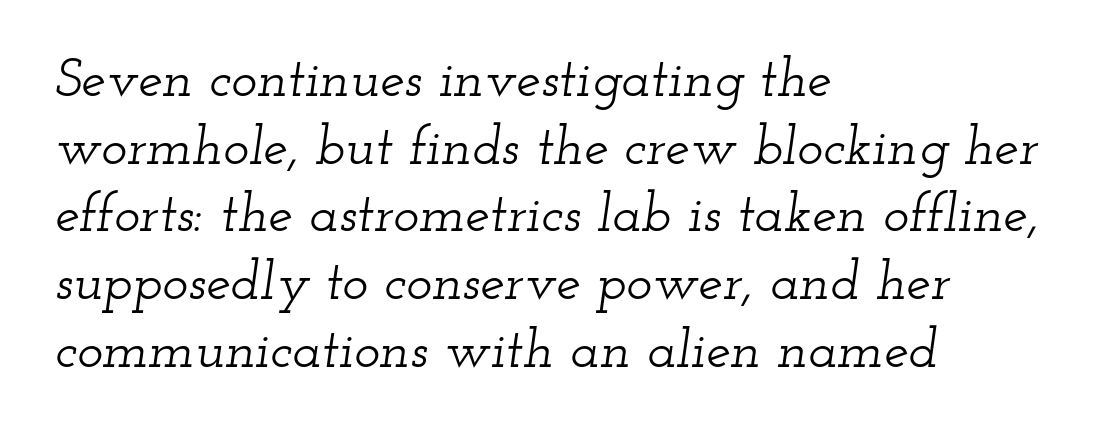
{"serif": "yes", "italic": "yes", "lean": "right", "slant_degrees": 12, "width": "wide", "stroke_contrast": "low", "x_height": "small", "monospaced": "no", "underline": "no", "align": "left", "line_spacing_ratio": 1.23, "letter_spacing": "normal", "letter_spacing_em": 0.0, "glyph_px": 55}
